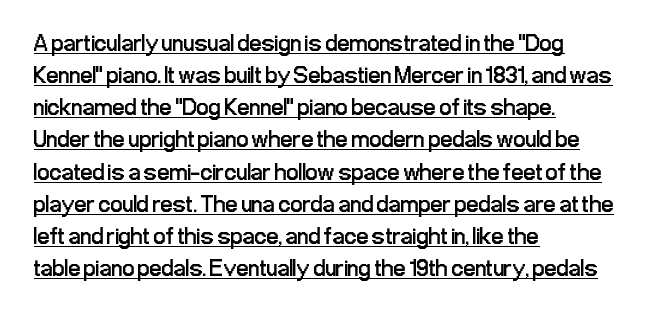
Q: Is the text bold? A: No.
Q: Is the text italic (slanted)? A: No, it is upright.
Q: Is the text underlined? A: Yes.
Q: How is the paragraph aligned? A: Left-aligned.
Q: Is the spacing between letters normal or unusually wide? A: Normal.
Q: Is the spacing between lines tight, normal or loose? A: Normal.
